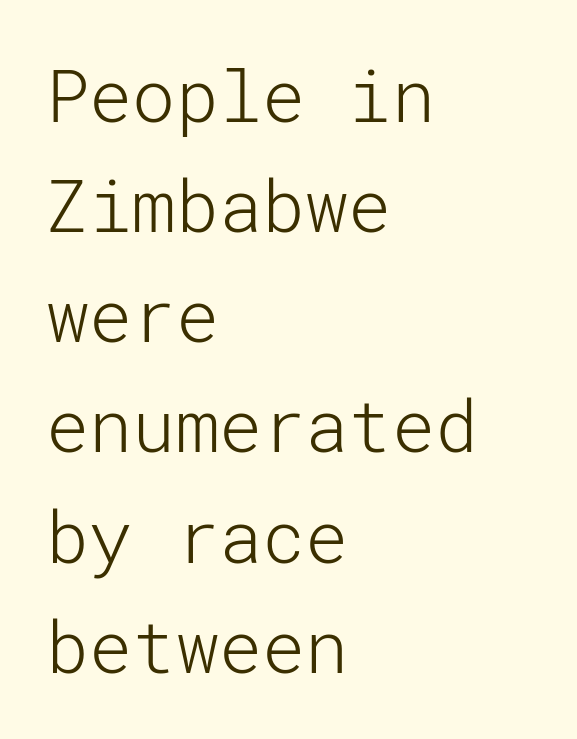
The image shows 72 px light sans-serif type, upright; set left-aligned, normal line spacing (1.53x), normal letter spacing, not underlined; low stroke contrast and a medium x-height.
